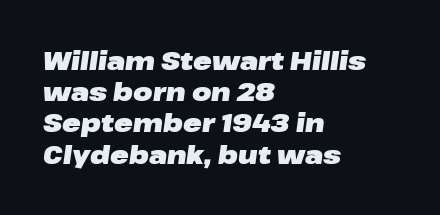
The image shows 25 px bold type, italic (leaning right); set left-aligned, normal line spacing (1.25x), normal letter spacing, not underlined.
